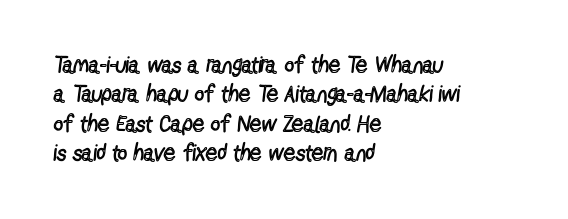
{"bold": "no", "underline": "no", "align": "left", "line_spacing": "normal", "line_spacing_ratio": 1.28, "letter_spacing": "normal", "letter_spacing_em": 0.0, "glyph_px": 23}
